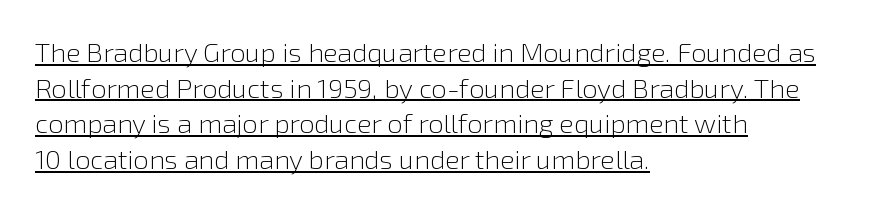
{"italic": "no", "bold": "no", "underline": "yes", "align": "left", "line_spacing": "normal", "line_spacing_ratio": 1.32, "letter_spacing": "normal", "letter_spacing_em": 0.0, "glyph_px": 27}
